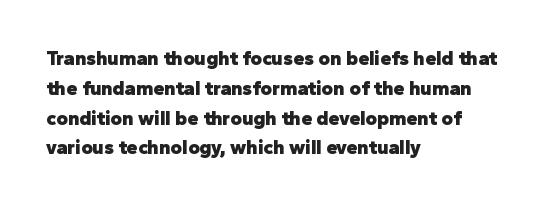
Q: Is the text bold? A: Yes.
Q: Is the text italic (slanted)? A: No, it is upright.
Q: Is the text underlined? A: No.
Q: How is the paragraph aligned? A: Left-aligned.
Q: Is the spacing between letters normal or unusually wide? A: Normal.
Q: Is the spacing between lines tight, normal or loose? A: Normal.
